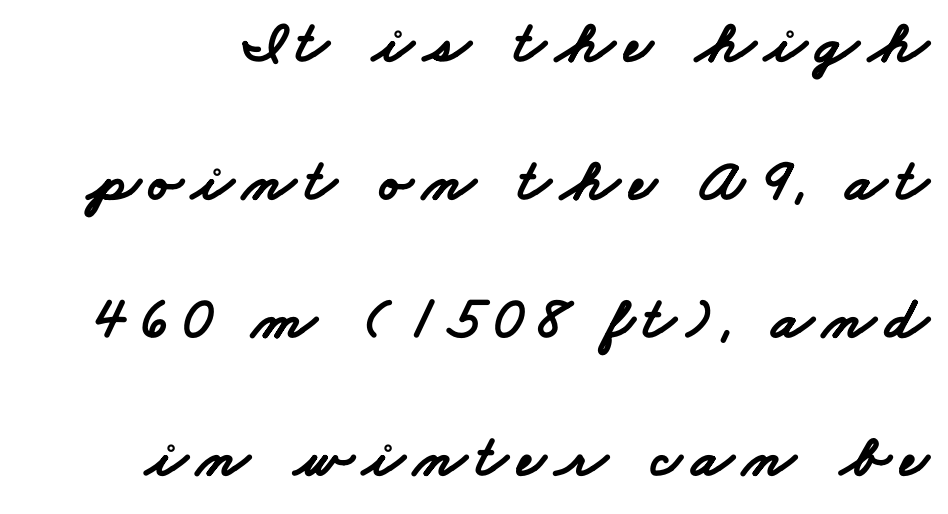
Q: Is the text bold? A: Yes.
Q: Is the typeface a serif or a sans-serif typeface? A: Sans-serif.
Q: Is the text underlined? A: No.
Q: Is the spacing between lines tight, normal or loose? A: Loose.
Q: Width (condensed, normal, or wide)? A: Wide.
Q: Stroke contrast? A: Low.
Q: x-height? A: Small.
Q: Monospaced? A: No.
